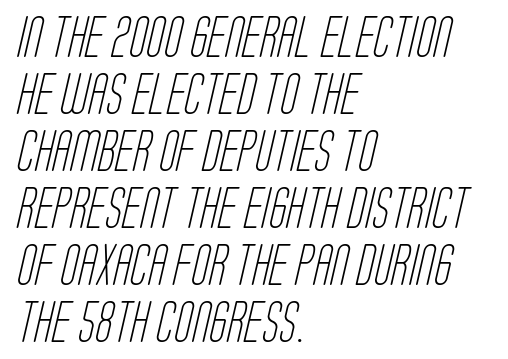
Q: Is the text bold? A: No.
Q: Is the typeface a serif or a sans-serif typeface? A: Sans-serif.
Q: Is the text underlined? A: No.
Q: How is the paragraph aligned? A: Left-aligned.
Q: Is the spacing between letters normal or unusually wide? A: Normal.
Q: Is the spacing between lines tight, normal or loose? A: Normal.
Q: Width (condensed, normal, or wide)? A: Condensed.
Q: Stroke contrast? A: Low.
Q: x-height? A: Large.
Q: Monospaced? A: No.
